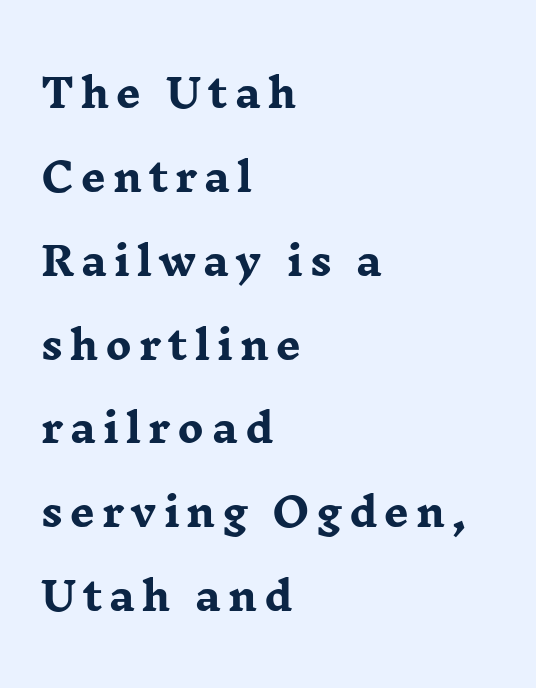
The image shows 39 px heavy, wide serif type, upright; set left-aligned, loose line spacing (2.15x), not underlined; low stroke contrast and a medium x-height.
